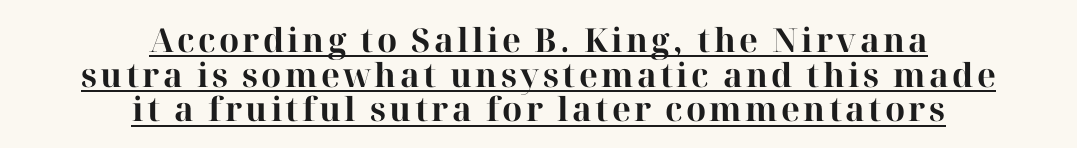
Notice how descenders almost collide with the ascenders below — that's tight leading. If you folded the block vertically in half, each line would mirror itself in length. A dark, heavy texture on the line: the type is bold. Varying glyph widths throughout — classic text-font behaviour. Designer's note — italics off, roman on.
